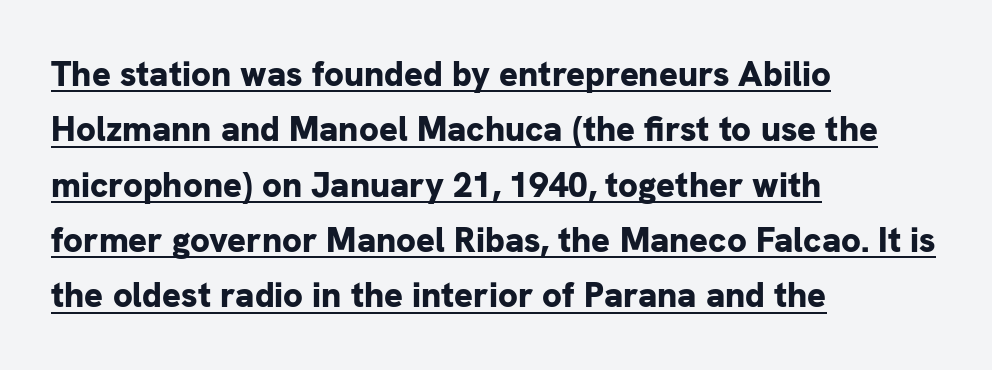
The sample's only ornament is a line tracing under the words. Heft: maximum for text — a bold. It's the straight-up-and-down kind of type. This sample keeps an unexceptional amount of space between lines. A typesetter would label this face a sans.
